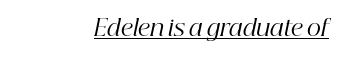
{"italic": "yes", "lean": "right", "slant_degrees": 12, "bold": "no", "underline": "yes", "letter_spacing": "normal", "letter_spacing_em": 0.0, "glyph_px": 22}
